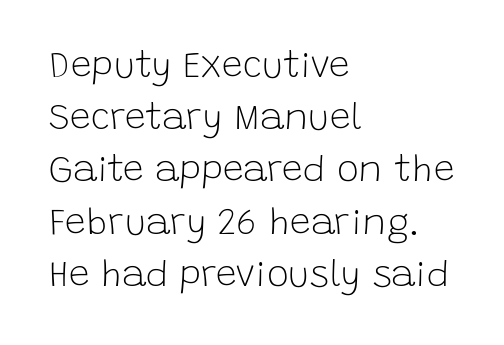
{"serif": "no", "italic": "no", "bold": "no", "weight": "light", "width": "normal", "stroke_contrast": "low", "x_height": "large", "monospaced": "no", "underline": "no", "align": "left", "line_spacing": "normal", "line_spacing_ratio": 1.41, "letter_spacing": "normal", "letter_spacing_em": 0.0, "glyph_px": 37}
